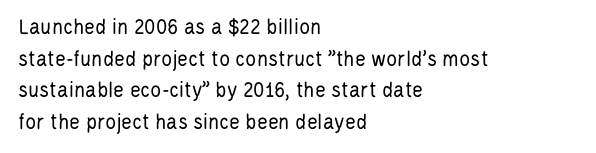
A roman cut, with each character standing at attention. Line spacing here is normal. The text block is weighted toward the left margin, trailing off unevenly rightward. Lines of text with bare space underneath. Nothing unusual about the tracking: characters are spaced as the font intends. A quiet, ordinary-to-light weight characterises the typeface.
